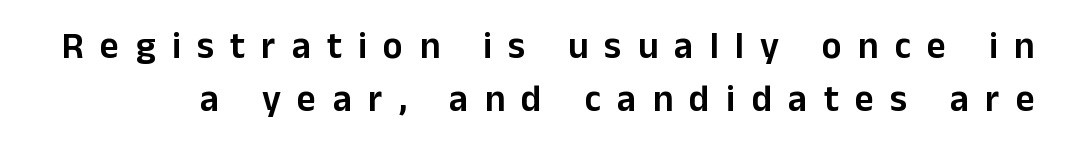
A bare baseline throughout the passage. Words appear elongated and porous because spacing is wide. The rendering uses natural spacing where letterforms have individual widths. The axis of the letterforms is exactly vertical.
